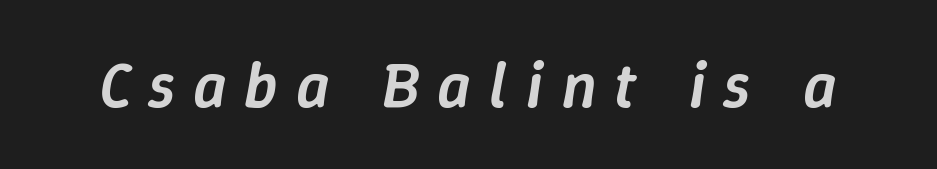
There is plenty of visible air inserted between adjacent glyphs. Stems and bowls a touch heavier than normal — semibold. The strip under each line holds only bare page. Slanted lettering throughout. Here the designer chose a conventional face with non-uniform glyph widths.
